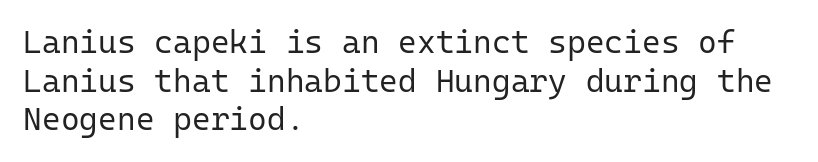
Clear beneath every line of the passage. Caption: standard tracking, unaltered. Caption: face not bold, strokes unweighted. Each letter, wide or thin by design, is forced into the same width here. The rag falls on the right side of this text block.
